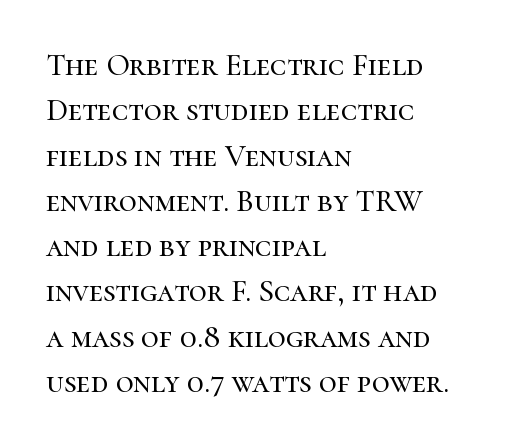
The image shows 31 px serif type, upright; set left-aligned, normal line spacing (1.46x), normal letter spacing, not underlined; high stroke contrast and a medium x-height.
